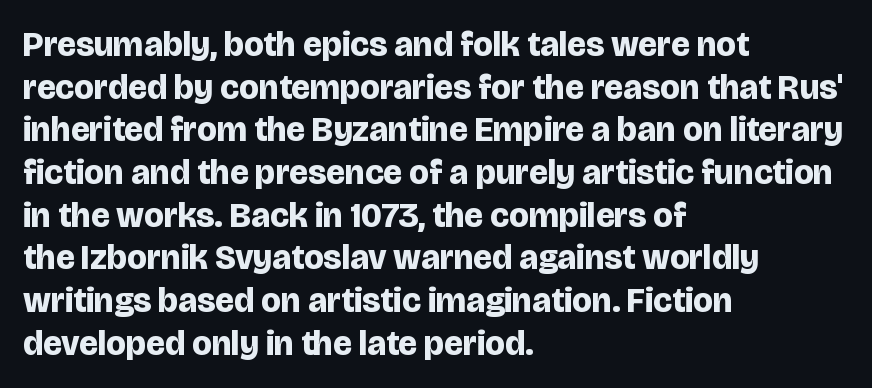
Q: Is the text bold? A: Yes.
Q: Is the text italic (slanted)? A: No, it is upright.
Q: Is the typeface a serif or a sans-serif typeface? A: Sans-serif.
Q: Is the text underlined? A: No.
Q: How is the paragraph aligned? A: Left-aligned.
Q: Is the spacing between letters normal or unusually wide? A: Normal.
Q: Width (condensed, normal, or wide)? A: Normal.
Q: Stroke contrast? A: Low.
Q: x-height? A: Large.
Q: Monospaced? A: No.
